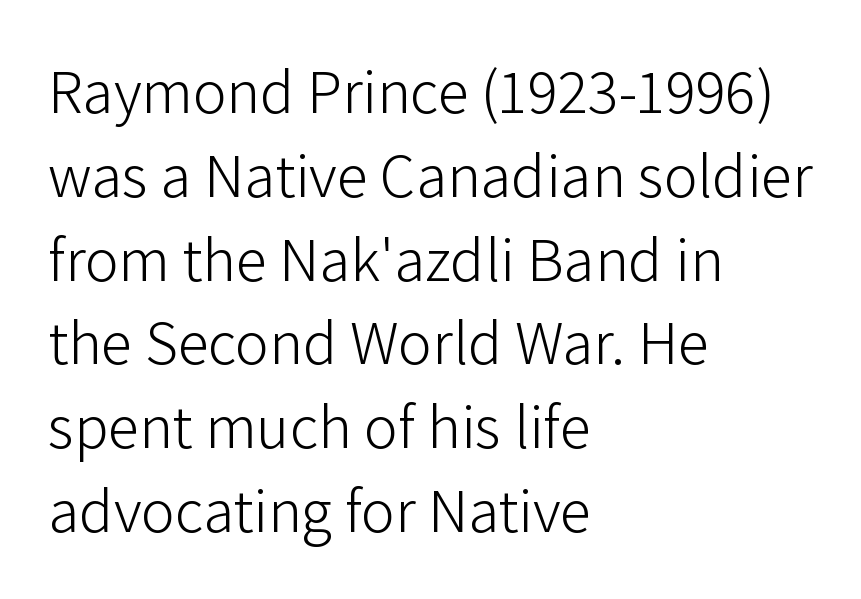
The image shows 63 px light sans-serif type, upright; set left-aligned, normal line spacing (1.33x), normal letter spacing, not underlined; low stroke contrast and a medium x-height.
